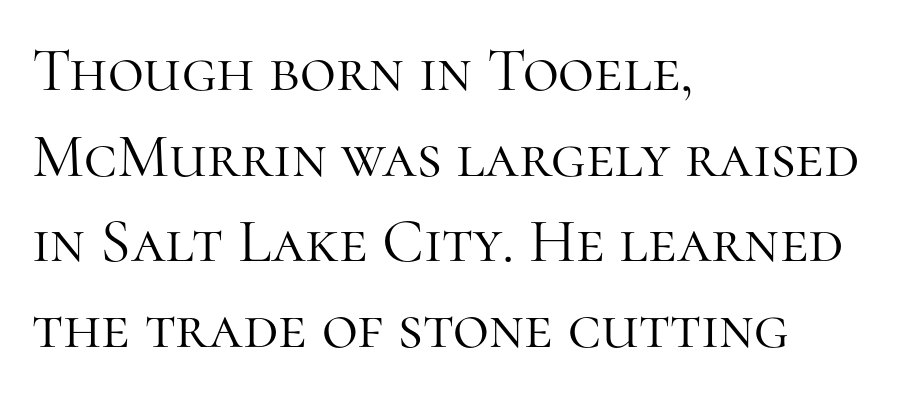
The typesetting does not lean heavy: it is not bold. A typesetter would call this zero additional tracking. Note the varied advance widths — an 'i' is clearly narrower than an 'm'. These lines are set flush left with a ragged right edge.
